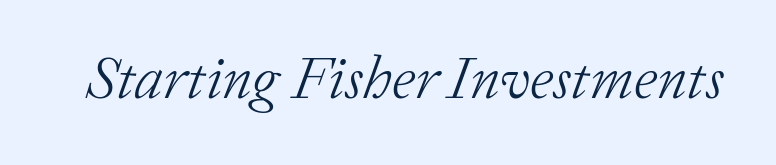
Does extra space separate the letters? No, they use regular spacing. The characters are drawn with everyday or finer stroke widths. Think of a printed novel: that variable character pitch is what you see here. The type family on display is of the serif kind.
